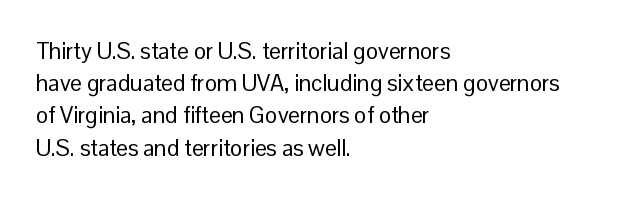
Q: Is the text bold? A: No.
Q: Is the text italic (slanted)? A: No, it is upright.
Q: Is the text underlined? A: No.
Q: How is the paragraph aligned? A: Left-aligned.
Q: Is the spacing between letters normal or unusually wide? A: Normal.
Q: Is the spacing between lines tight, normal or loose? A: Normal.
